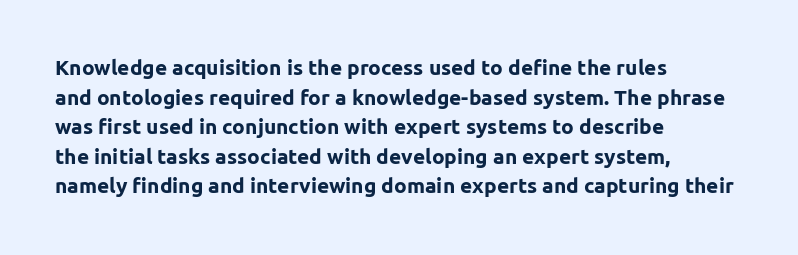
{"italic": "no", "bold": "yes", "underline": "no", "align": "left", "line_spacing": "normal", "line_spacing_ratio": 1.41, "letter_spacing": "normal", "letter_spacing_em": 0.0, "glyph_px": 21}
